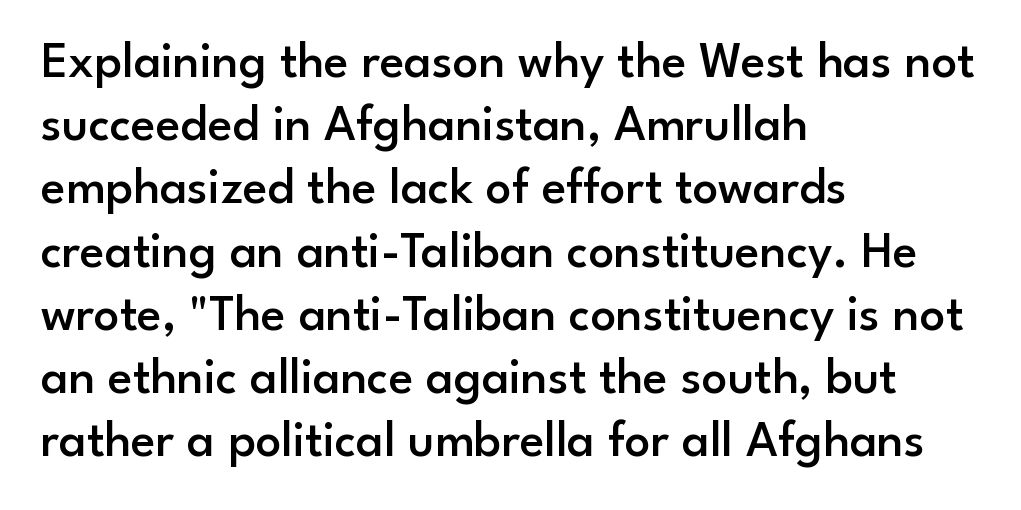
Q: Is the text bold? A: Semi-bold.
Q: Is the text italic (slanted)? A: No, it is upright.
Q: Is the typeface a serif or a sans-serif typeface? A: Sans-serif.
Q: Is the text underlined? A: No.
Q: How is the paragraph aligned? A: Left-aligned.
Q: Is the spacing between letters normal or unusually wide? A: Normal.
Q: Width (condensed, normal, or wide)? A: Normal.
Q: Stroke contrast? A: Low.
Q: x-height? A: Small.
Q: Monospaced? A: No.
